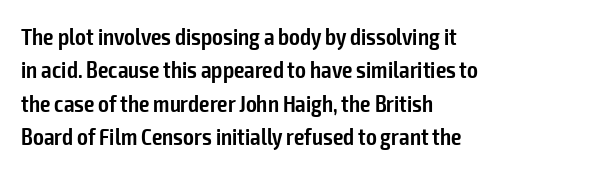
The line-height multiplier appears to be the usual default. The type is set solid horizontally, with unmodified tracking. This rendering uses left alignment, leaving the right contour irregular. Posture: vertical. Underlining? Definitely not there. The sample has been set in demibold, a notch under bold.
